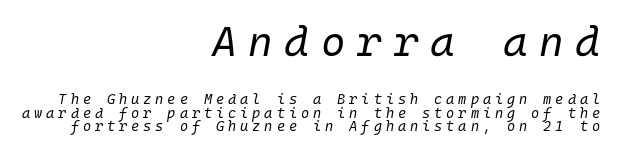
The image shows 42 px regular-weight type, italic (leaning right), monospaced; set right-aligned, tight line spacing (0.97x), unusually wide letter spacing (+0.28 em), not underlined; the first (top) block is 3.0x larger; low stroke contrast and a medium x-height.
